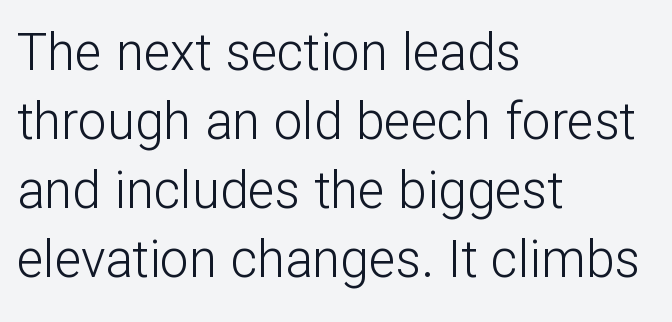
The image shows 51 px light sans-serif type, upright; set left-aligned, normal line spacing (1.35x), normal letter spacing, not underlined; low stroke contrast and a medium x-height.
